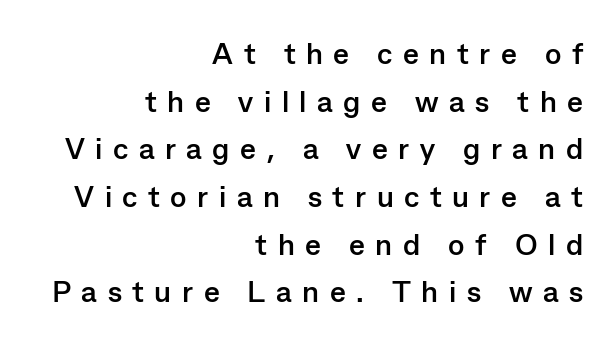
Q: Is the text bold? A: Yes.
Q: Is the text italic (slanted)? A: No, it is upright.
Q: Is the typeface a serif or a sans-serif typeface? A: Sans-serif.
Q: Is the text underlined? A: No.
Q: How is the paragraph aligned? A: Right-aligned.
Q: Is the spacing between letters normal or unusually wide? A: Unusually wide.
Q: Is the spacing between lines tight, normal or loose? A: Normal.
Q: Width (condensed, normal, or wide)? A: Normal.
Q: Stroke contrast? A: Low.
Q: x-height? A: Medium.
Q: Monospaced? A: No.
